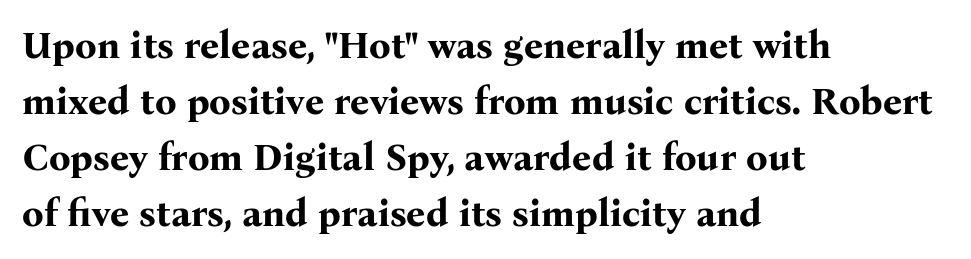
Look at the stroke-to-counter ratio: heavy, a bold. Descenders hang freely into open space. The face used here is rendered with its standard letterfit. Does the leading feel generous? No, just average. Character widths vary here, with narrow letters taking less room than wide ones.
